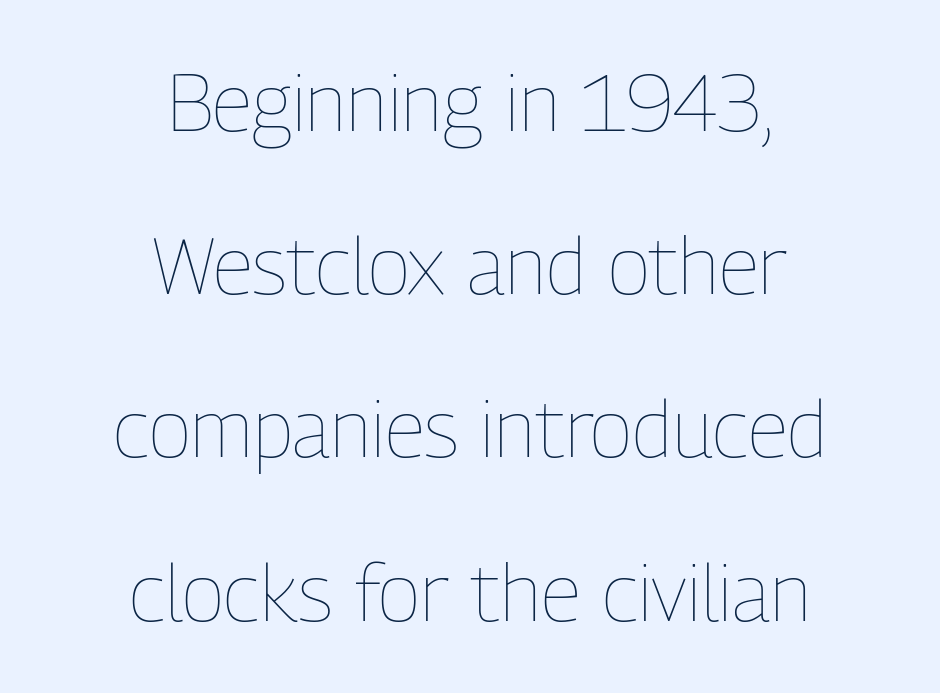
The image shows 80 px thin, condensed type, upright; set centered, loose line spacing (2.04x), normal letter spacing, not underlined; low stroke contrast and a medium x-height.
